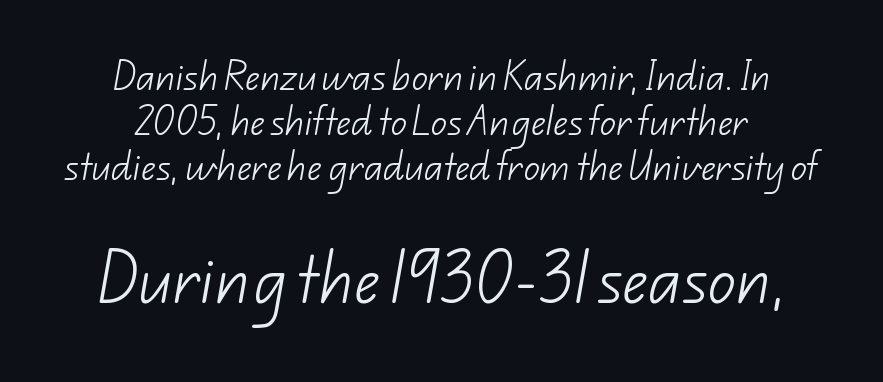
Q: Is the text bold? A: No.
Q: Is the typeface a serif or a sans-serif typeface? A: Sans-serif.
Q: Is the text underlined? A: No.
Q: How is the paragraph aligned? A: Centered.
Q: Is the spacing between letters normal or unusually wide? A: Normal.
Q: Is the spacing between lines tight, normal or loose? A: Normal.
Q: Which block of text is set in a larger size, the first (top) or the second (bottom)? A: The second (bottom) one.
Q: Width (condensed, normal, or wide)? A: Normal.
Q: Stroke contrast? A: Low.
Q: x-height? A: Small.
Q: Monospaced? A: No.
